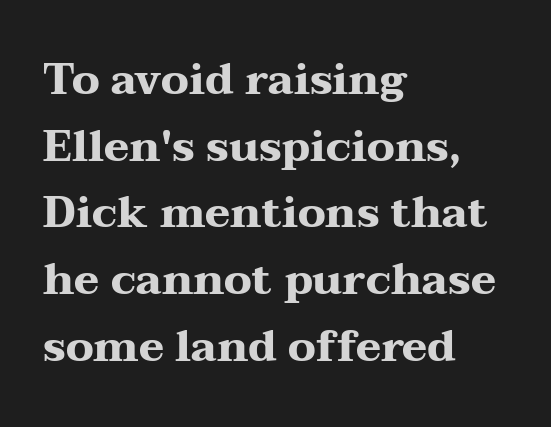
{"serif": "yes", "italic": "no", "bold": "yes", "weight": "heavy", "width": "wide", "stroke_contrast": "medium", "x_height": "medium", "monospaced": "no", "underline": "no", "align": "left", "line_spacing": "normal", "line_spacing_ratio": 1.55, "letter_spacing": "normal", "letter_spacing_em": 0.0, "glyph_px": 43}
